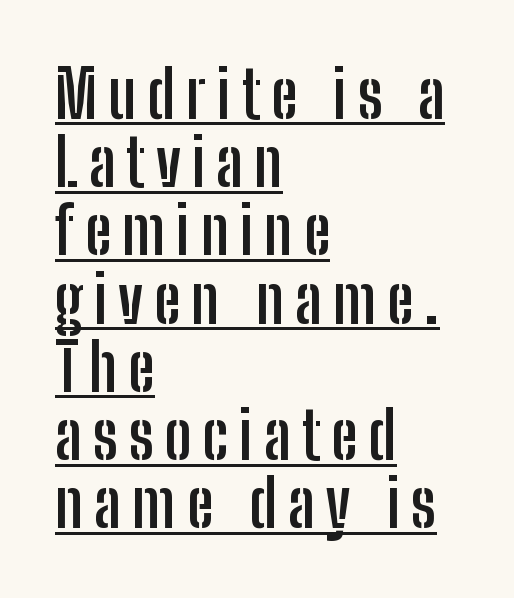
{"serif": "no", "italic": "no", "bold": "yes", "weight": "semibold", "width": "condensed", "stroke_contrast": "low", "x_height": "medium", "monospaced": "no", "underline": "yes", "align": "left", "line_spacing": "tight", "line_spacing_ratio": 1.05, "glyph_px": 65}
